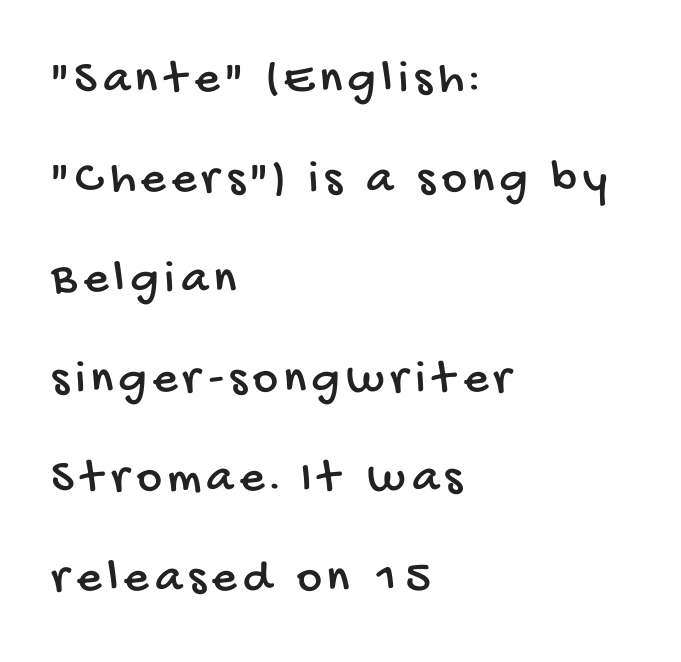
Q: Is the typeface a serif or a sans-serif typeface? A: Sans-serif.
Q: Is the text underlined? A: No.
Q: How is the paragraph aligned? A: Left-aligned.
Q: Is the spacing between lines tight, normal or loose? A: Loose.
Q: Width (condensed, normal, or wide)? A: Condensed.
Q: Stroke contrast? A: Low.
Q: x-height? A: Large.
Q: Monospaced? A: No.
